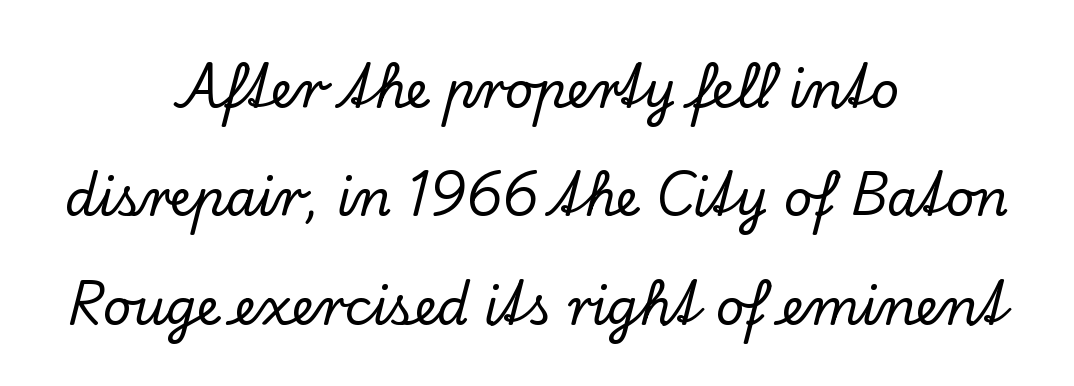
The image shows 50 px serif type; set centered, loose line spacing (2.17x), normal letter spacing, not underlined; low stroke contrast and a small x-height.
